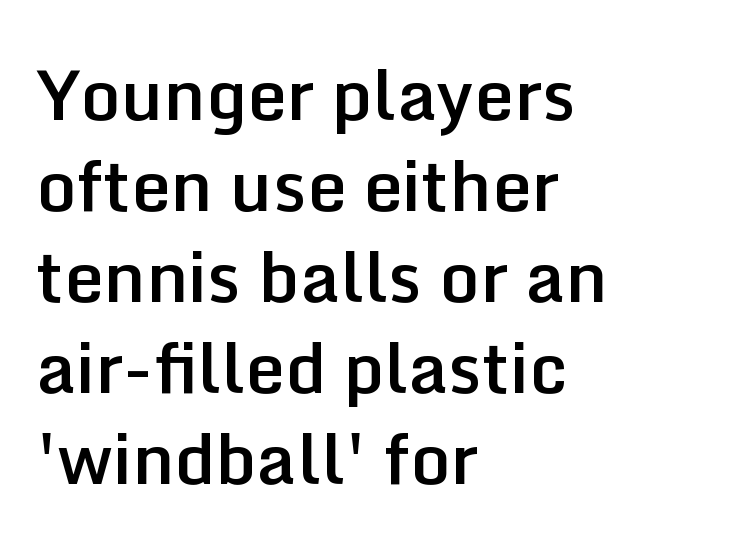
Regarding leading, the lines here are spaced in the standard way. The paragraph has a hard left edge and a soft right edge. Its strokes are somewhat broadened, the hallmark of semibold type. Is this a fixed-width face? No — the glyphs have proportional, varying widths. Underlining? Definitely not there.
